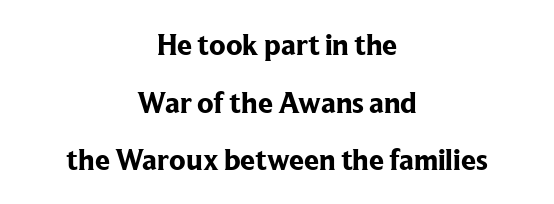
The image shows 30 px bold serif type, upright; set centered, loose line spacing (1.92x), normal letter spacing, not underlined; low stroke contrast and a medium x-height.
